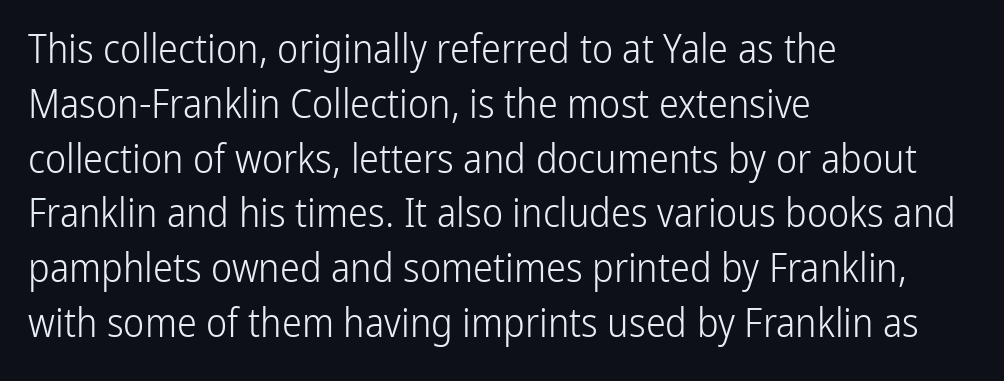
{"serif": "no", "italic": "no", "bold": "no", "weight": "light", "width": "condensed", "stroke_contrast": "low", "x_height": "medium", "monospaced": "no", "underline": "no", "align": "left", "line_spacing": "normal", "line_spacing_ratio": 1.37, "letter_spacing": "normal", "letter_spacing_em": 0.0, "glyph_px": 40}
